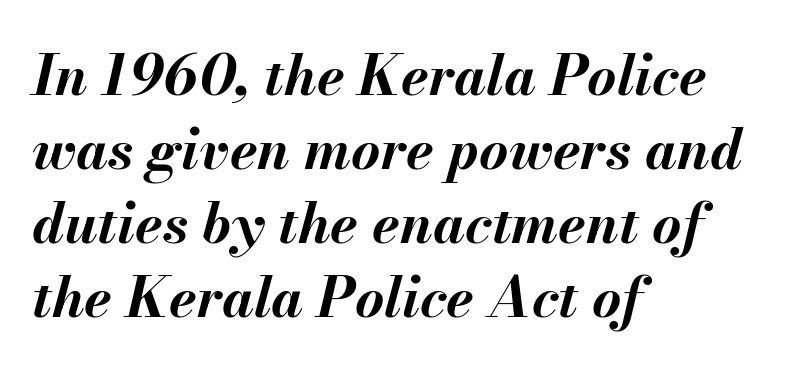
In terms of posture, this sample is oblique. Caption: standard tracking, unaltered. The sample has been set heavy, in full bold. Left-aligned paragraph, ragged on the right. Spacing verdict: proportional, widths tailored to each character. Decoration check: the copy has no underline.
